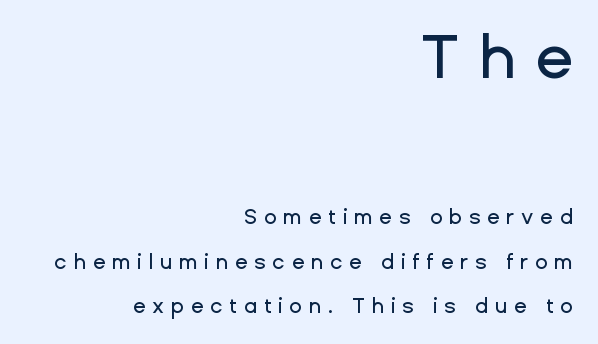
The image shows 62 px sans-serif type, upright; set right-aligned, loose line spacing (2.12x), unusually wide letter spacing (+0.31 em), not underlined; the first (top) block is 2.95x larger; low stroke contrast and a medium x-height.
